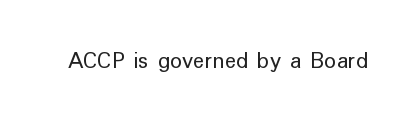
Q: Is the text bold? A: No.
Q: Is the text italic (slanted)? A: No, it is upright.
Q: Is the text underlined? A: No.
Q: Is the spacing between letters normal or unusually wide? A: Normal.
